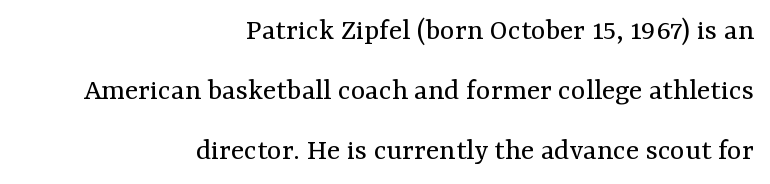
The image shows 31 px regular-weight serif type, upright; set right-aligned, loose line spacing (1.93x), normal letter spacing, not underlined; medium stroke contrast and a medium x-height.
